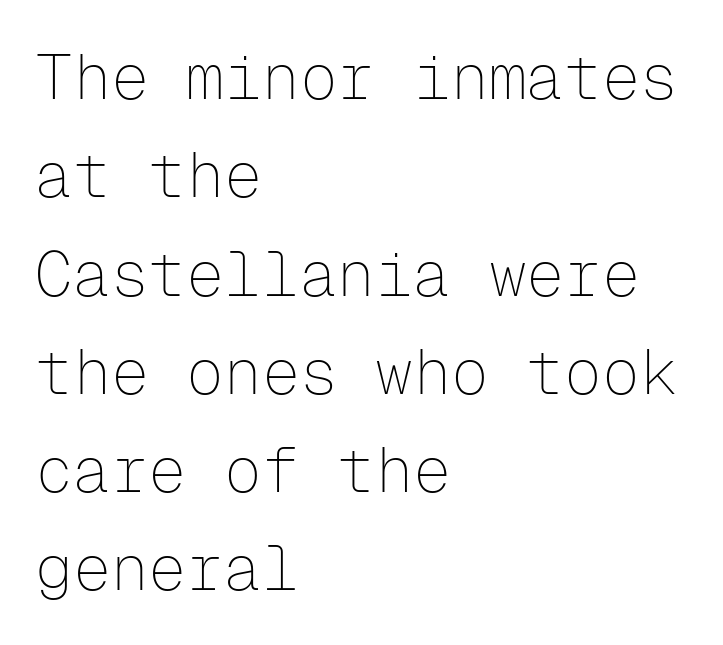
{"serif": "no", "italic": "no", "bold": "no", "weight": "thin", "width": "normal", "stroke_contrast": "low", "x_height": "medium", "monospaced": "yes", "underline": "no", "align": "left", "line_spacing": "normal", "line_spacing_ratio": 1.56, "letter_spacing": "normal", "letter_spacing_em": 0.0, "glyph_px": 63}
